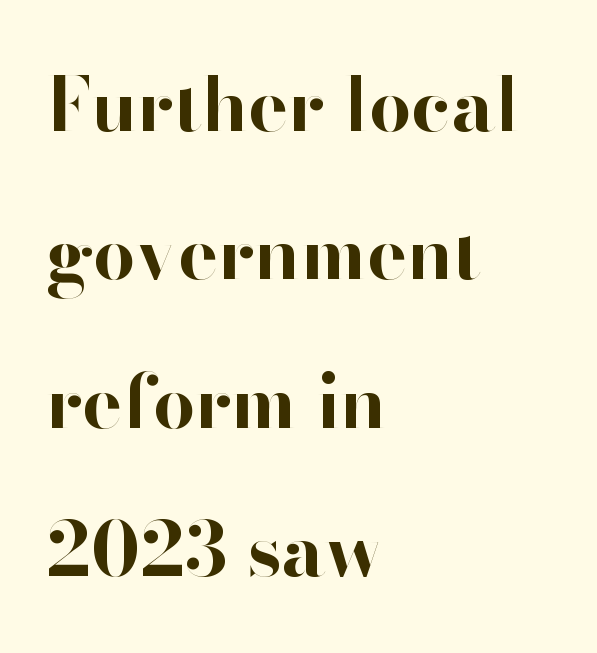
The image shows 75 px bold sans-serif type, upright; set left-aligned, loose line spacing (1.98x), normal letter spacing, not underlined; high stroke contrast and a small x-height.
